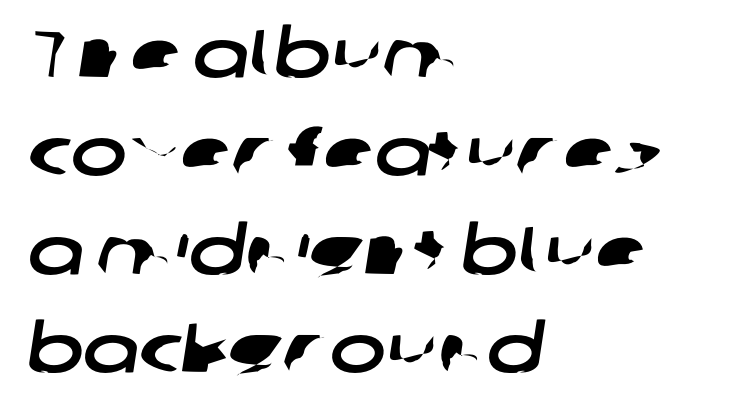
{"serif": "no", "width": "wide", "stroke_contrast": "low", "x_height": "medium", "monospaced": "no", "underline": "no", "align": "left", "line_spacing": "normal", "line_spacing_ratio": 1.47, "letter_spacing": "normal", "letter_spacing_em": 0.0, "glyph_px": 67}
